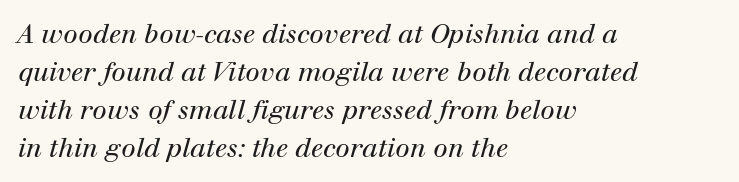
The image shows 26 px text type, italic (leaning right); set left-aligned, normal line spacing (1.46x), normal letter spacing, not underlined.
